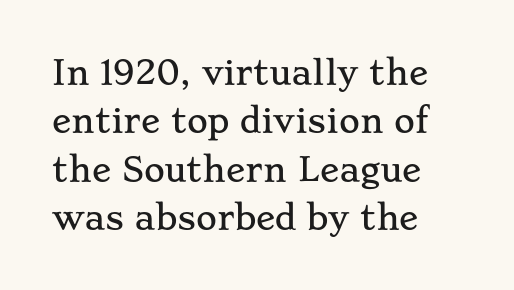
The letters advance in unequal steps, a hallmark of proportional type. Glance below the letters and you will spot only blank space. Note: serifs present on the glyphs. You could call the tracking neutral — neither tight nor loose.
